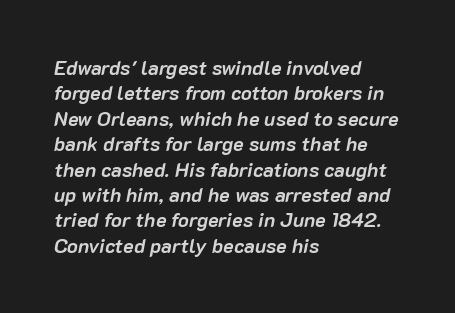
What stands out about the letter spacing? Nothing — it is the standard amount. A student would call this left alignment; a typographer would say flush left, rag right. The specimen omits any rule beneath the text block's lines. Reading down the column, the eye jumps a familiar distance to each next line. Emphasis-style slanted type is in use. Thick stems and heavy bowls — unmistakably bold.
